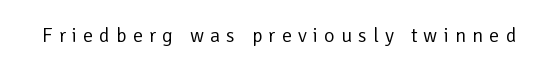
Tall strokes in this sample are plumb rather than angled. Tracking here is generous; glyphs stand well apart from one another. Weight: regular or lighter. The area under the type is left untouched.
